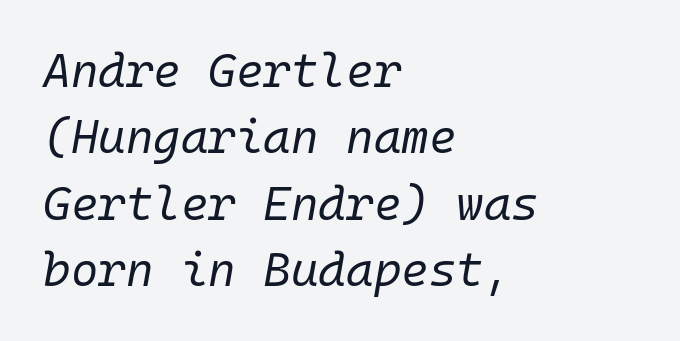
Plain, unruled lines of type. Students, note that the glyphs here touch the page at normal intervals. Alignment: flush left. Characters are canted at an angle relative to the baseline's perpendicular. Successive baselines arrive at the customary interval.
